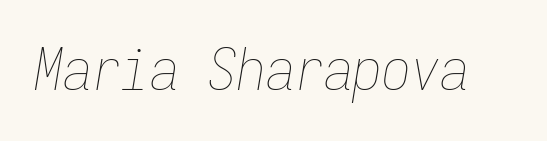
The strip under each line holds only bare page. Looks like terminal output: every glyph gets an equal slot. No extra tracking has been applied to these lines. Stems and bowls with no extra thickness — not bold.
